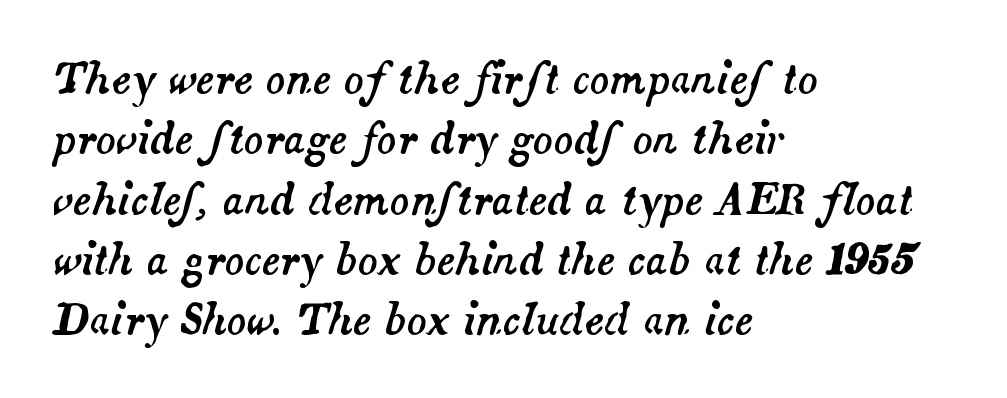
Teacher's note: observe the even left margin — that is flush-left alignment. The lines sit at an ordinary, default distance from one another. Slant detected: the letters are inclined. Do the characters align in a grid? No, the font is proportional. Each row of text sits above clean, open space.
